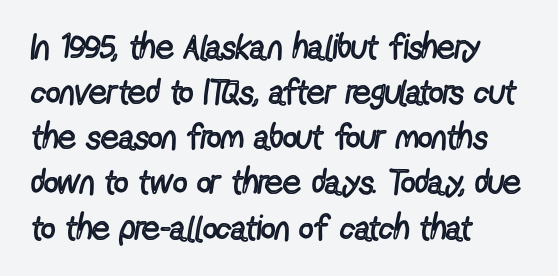
{"serif": "no", "bold": "no", "weight": "regular", "width": "condensed", "x_height": "medium", "monospaced": "no", "underline": "no", "align": "left", "line_spacing": "normal", "line_spacing_ratio": 1.29, "letter_spacing": "normal", "letter_spacing_em": 0.0, "glyph_px": 35}
